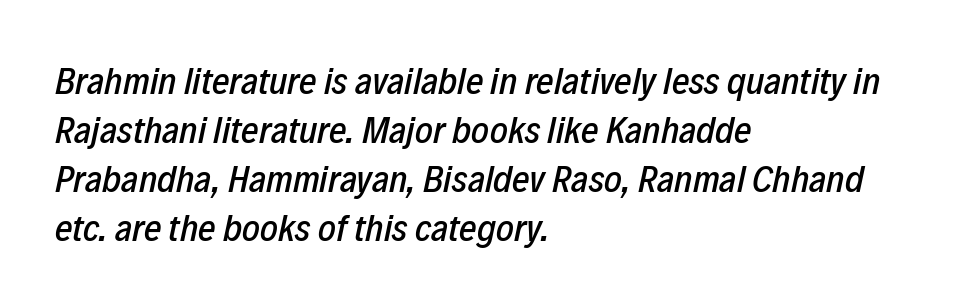
The image shows 38 px condensed type, italic (leaning right); set left-aligned, normal line spacing (1.29x), normal letter spacing, not underlined; low stroke contrast and a medium x-height.
